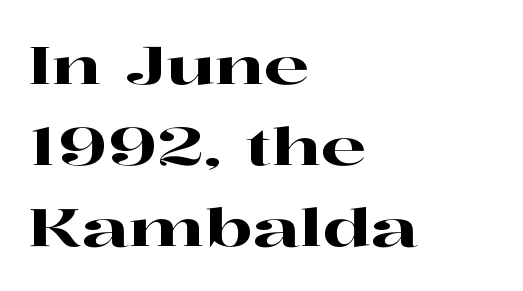
{"serif": "yes", "italic": "no", "width": "wide", "stroke_contrast": "high", "x_height": "medium", "monospaced": "no", "underline": "no", "align": "left", "line_spacing": "normal", "line_spacing_ratio": 1.53, "letter_spacing": "normal", "letter_spacing_em": 0.0, "glyph_px": 53}
